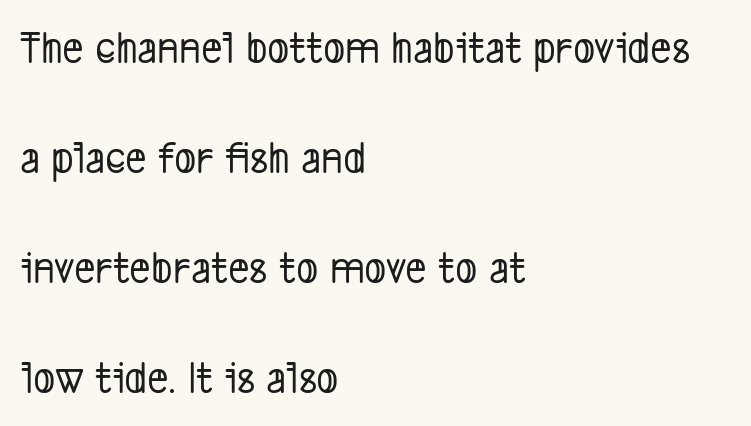
{"serif": "no", "width": "condensed", "stroke_contrast": "low", "x_height": "medium", "monospaced": "no", "underline": "no", "align": "left", "line_spacing": "loose", "line_spacing_ratio": 2.39, "letter_spacing": "normal", "letter_spacing_em": 0.0, "glyph_px": 46}
